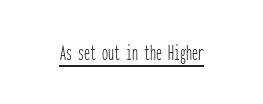
Q: Is the text bold? A: No.
Q: Is the text italic (slanted)? A: No, it is upright.
Q: Is the text underlined? A: Yes.
Q: Is the spacing between letters normal or unusually wide? A: Normal.
